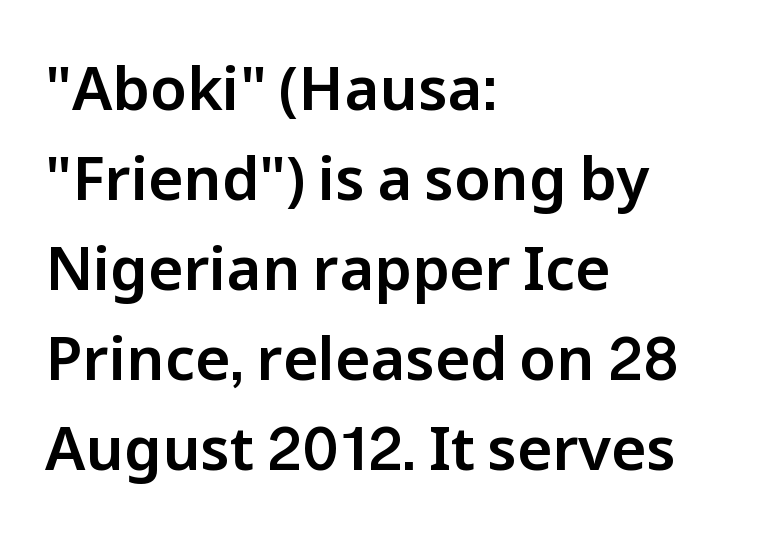
Q: Is the text italic (slanted)? A: No, it is upright.
Q: Is the typeface a serif or a sans-serif typeface? A: Sans-serif.
Q: Is the text underlined? A: No.
Q: How is the paragraph aligned? A: Left-aligned.
Q: Is the spacing between letters normal or unusually wide? A: Normal.
Q: Is the spacing between lines tight, normal or loose? A: Normal.
Q: Width (condensed, normal, or wide)? A: Normal.
Q: Stroke contrast? A: Low.
Q: x-height? A: Medium.
Q: Monospaced? A: No.
